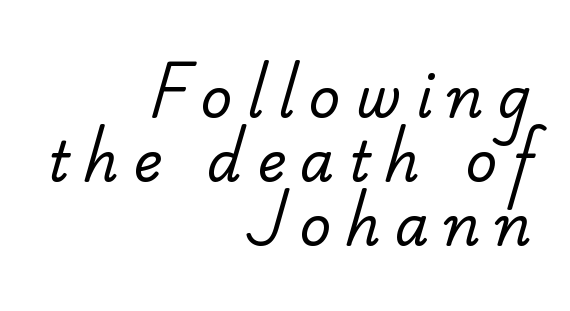
The image shows 55 px regular-weight type; set right-aligned, line spacing 1.16x, unusually wide letter spacing (+0.26 em), not underlined; low stroke contrast and a small x-height.
